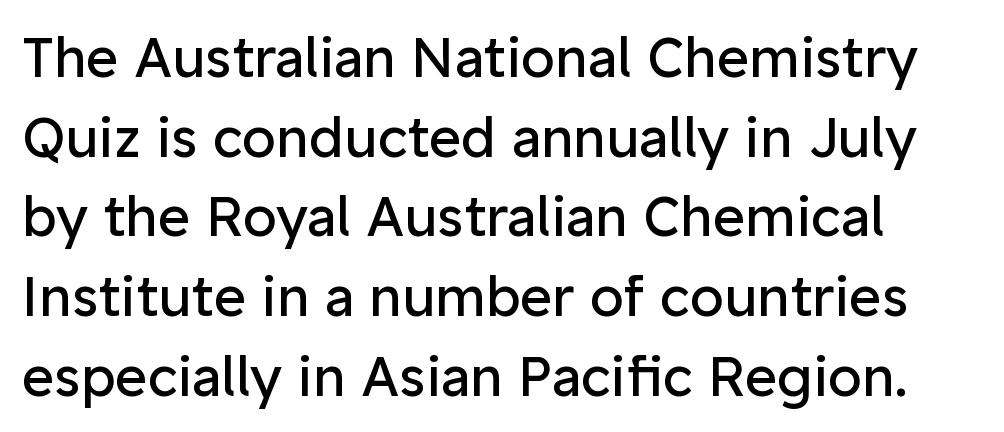
The passage shown has conventional tracking throughout. Check where the strokes stop: nothing finishes them off — pure sans. Weight: not bold — regular or lighter. Horizontally, the lines are justified to the leading edge only. This sample has the flowing, uneven cadence of proportional lettering. Italic? Not at all — the glyphs are vertical.
